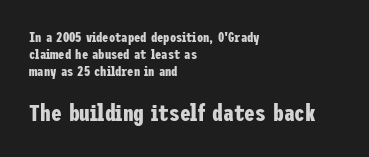
The image shows 24 px bold type, upright; set left-aligned, line spacing 1.22x, normal letter spacing, not underlined; the second (bottom) block is 1.71x larger.
